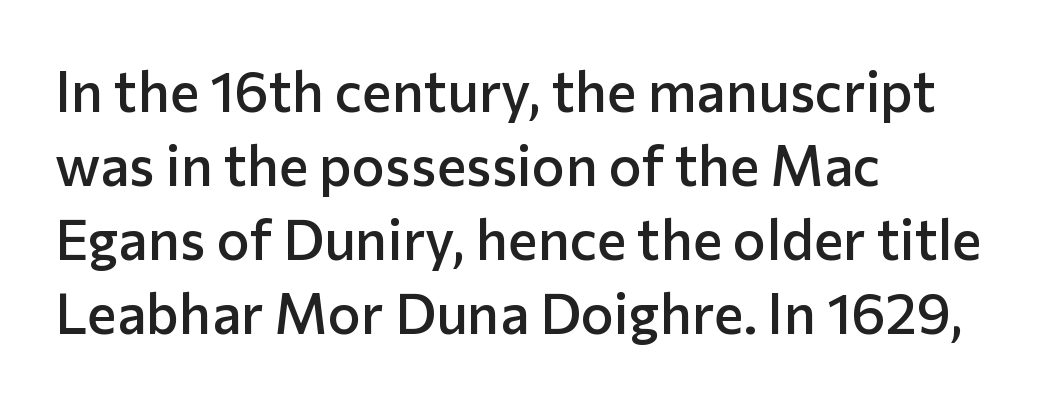
{"serif": "no", "italic": "no", "bold": "semi", "weight": "semibold", "width": "normal", "stroke_contrast": "low", "x_height": "medium", "monospaced": "no", "underline": "no", "align": "left", "line_spacing": "normal", "line_spacing_ratio": 1.32, "letter_spacing": "normal", "letter_spacing_em": 0.0, "glyph_px": 56}
